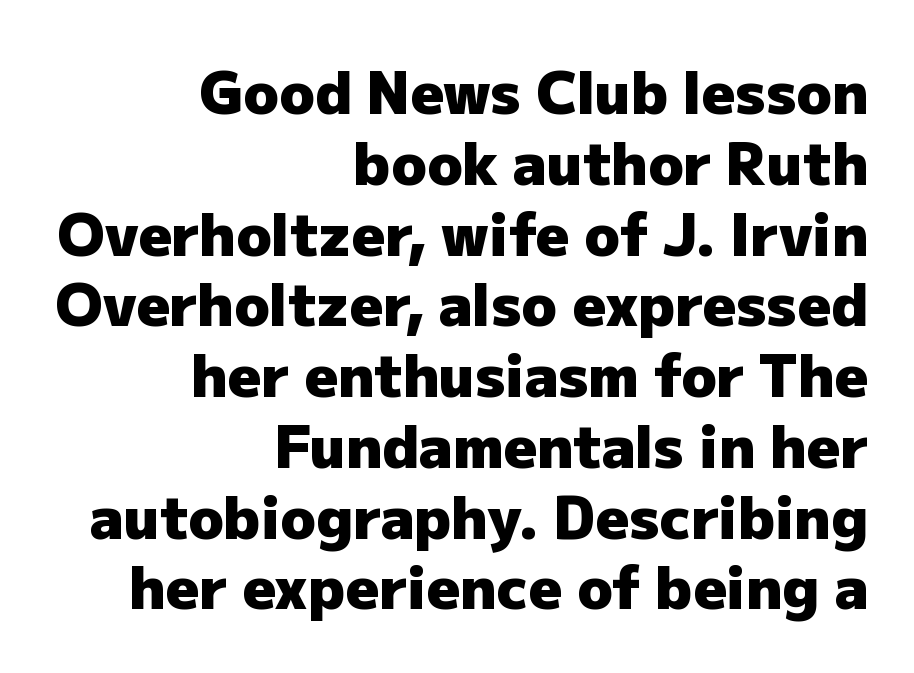
{"serif": "no", "italic": "no", "bold": "yes", "weight": "heavy", "width": "normal", "stroke_contrast": "low", "x_height": "medium", "monospaced": "no", "underline": "no", "align": "right", "line_spacing_ratio": 1.22, "letter_spacing": "normal", "letter_spacing_em": 0.0, "glyph_px": 58}
